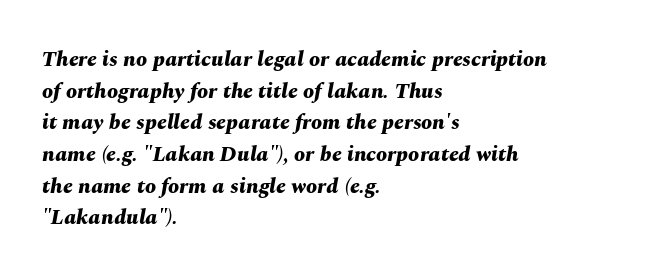
Short note: letters normally spaced. The compositor pushed each line to the left boundary. Descenders hang freely into open space. The rendering uses a moderate line-height, typical for paragraphs. Would a proofreader flag this as italicized? Yes. How heavy is the stroke? Heavy — this is a bold.
